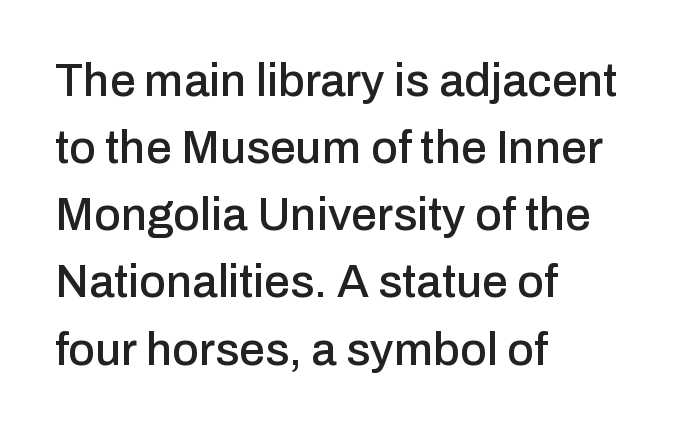
{"serif": "no", "italic": "no", "width": "normal", "stroke_contrast": "low", "x_height": "medium", "monospaced": "no", "underline": "no", "align": "left", "line_spacing": "normal", "line_spacing_ratio": 1.46, "letter_spacing": "normal", "letter_spacing_em": 0.0, "glyph_px": 46}
